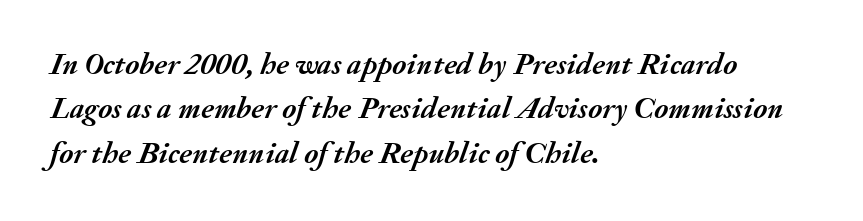
The passage shown is emphatically bold. Posture: slanted. Layout note: lines flush left. Standard letterfit; no display-style spreading of the glyphs. Glance below the letters and you will spot only blank space. Rows of type keep a routine distance in the vertical direction.
